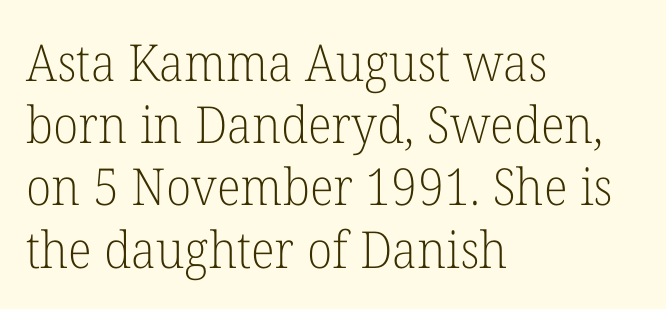
Q: Is the text bold? A: No.
Q: Is the text italic (slanted)? A: No, it is upright.
Q: Is the typeface a serif or a sans-serif typeface? A: Serif.
Q: Is the text underlined? A: No.
Q: How is the paragraph aligned? A: Left-aligned.
Q: Is the spacing between letters normal or unusually wide? A: Normal.
Q: Width (condensed, normal, or wide)? A: Normal.
Q: Stroke contrast? A: Low.
Q: x-height? A: Medium.
Q: Monospaced? A: No.
